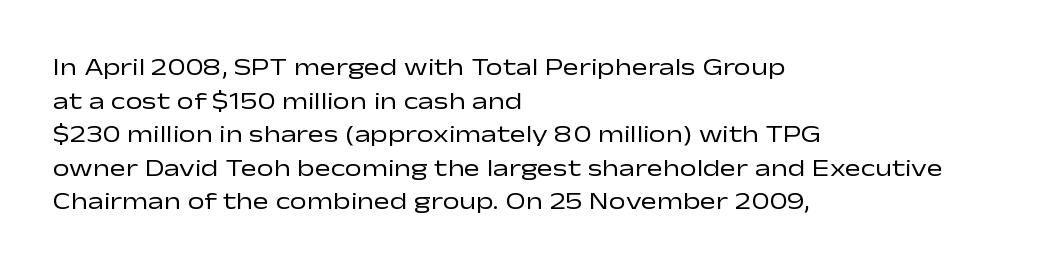
{"italic": "no", "bold": "no", "underline": "no", "align": "left", "line_spacing": "normal", "line_spacing_ratio": 1.4, "letter_spacing": "normal", "letter_spacing_em": 0.0, "glyph_px": 24}
